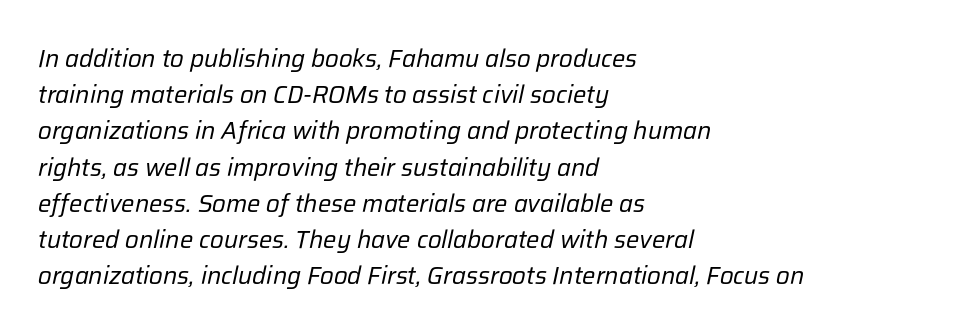
The image shows 25 px text type, italic (leaning right); set left-aligned, normal line spacing (1.45x), normal letter spacing, not underlined.
